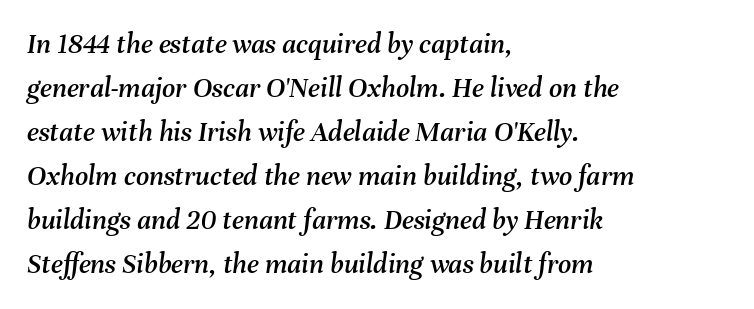
Q: Is the text italic (slanted)? A: Yes, it leans right by about 8 degrees.
Q: Is the text underlined? A: No.
Q: How is the paragraph aligned? A: Left-aligned.
Q: Is the spacing between letters normal or unusually wide? A: Normal.
Q: Is the spacing between lines tight, normal or loose? A: Normal.
Q: Width (condensed, normal, or wide)? A: Normal.
Q: Stroke contrast? A: Medium.
Q: x-height? A: Medium.
Q: Monospaced? A: No.
